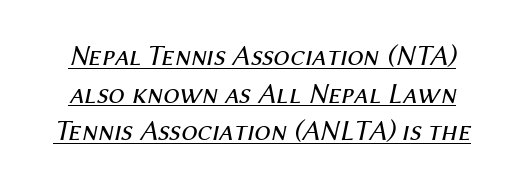
The image shows 29 px regular-weight type, italic (leaning right); set normal line spacing (1.3x), normal letter spacing, underlined; medium stroke contrast and a medium x-height.
